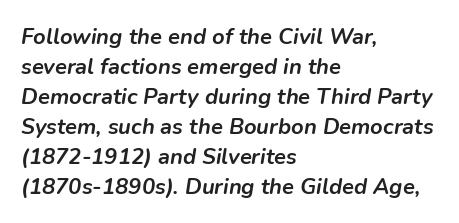
Q: Is the text bold? A: Yes.
Q: Is the text italic (slanted)? A: Yes, it leans right by about 9 degrees.
Q: Is the text underlined? A: No.
Q: How is the paragraph aligned? A: Left-aligned.
Q: Is the spacing between letters normal or unusually wide? A: Normal.
Q: Is the spacing between lines tight, normal or loose? A: Normal.
